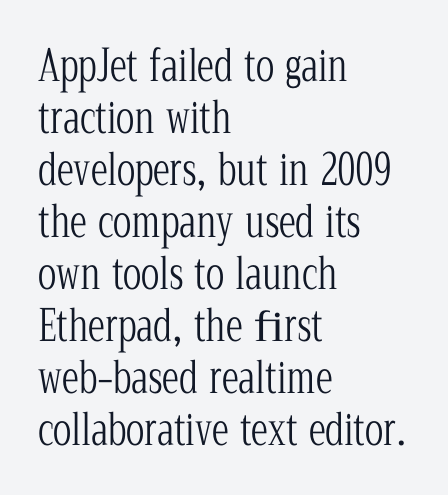
The image shows 43 px light, condensed serif type, upright; set left-aligned, line spacing 1.21x, normal letter spacing, not underlined; low stroke contrast and a medium x-height.
